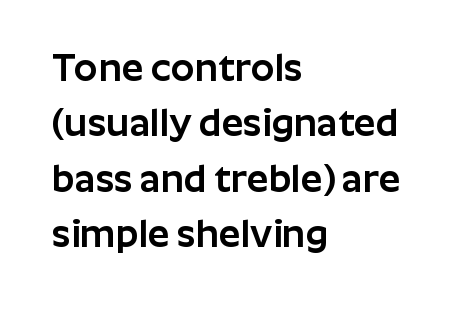
{"serif": "no", "italic": "no", "width": "normal", "stroke_contrast": "low", "x_height": "medium", "monospaced": "no", "underline": "no", "align": "left", "line_spacing": "normal", "line_spacing_ratio": 1.46, "letter_spacing": "normal", "letter_spacing_em": 0.0, "glyph_px": 38}
